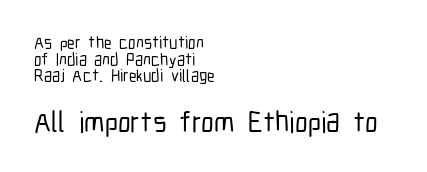
Q: Is the text italic (slanted)? A: No, it is upright.
Q: Is the typeface a serif or a sans-serif typeface? A: Sans-serif.
Q: Is the text underlined? A: No.
Q: How is the paragraph aligned? A: Left-aligned.
Q: Is the spacing between letters normal or unusually wide? A: Normal.
Q: Is the spacing between lines tight, normal or loose? A: Tight.
Q: Which block of text is set in a larger size, the first (top) or the second (bottom)? A: The second (bottom) one.
Q: Width (condensed, normal, or wide)? A: Condensed.
Q: Stroke contrast? A: Low.
Q: x-height? A: Medium.
Q: Monospaced? A: No.
